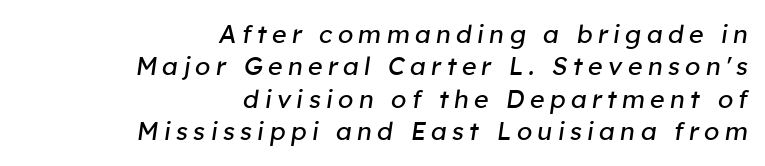
Q: Is the text bold? A: No.
Q: Is the text italic (slanted)? A: Yes, it leans right by about 8 degrees.
Q: Is the text underlined? A: No.
Q: How is the paragraph aligned? A: Right-aligned.
Q: Is the spacing between letters normal or unusually wide? A: Unusually wide.
Q: Is the spacing between lines tight, normal or loose? A: Normal.
